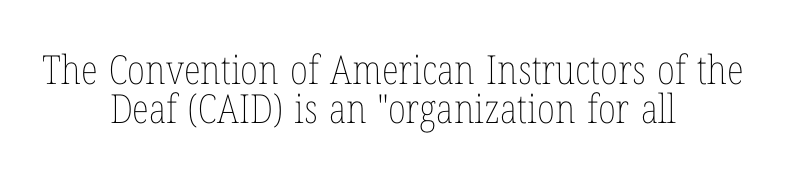
The image shows 40 px thin, condensed type, upright; set centered, tight line spacing (0.97x), normal letter spacing, not underlined; low stroke contrast and a medium x-height.
